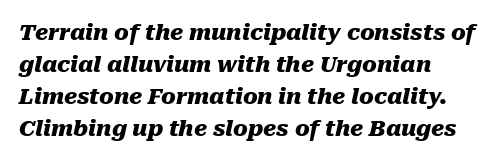
Q: Is the text bold? A: Yes.
Q: Is the text italic (slanted)? A: Yes, it leans right by about 10 degrees.
Q: Is the text underlined? A: No.
Q: How is the paragraph aligned? A: Left-aligned.
Q: Is the spacing between letters normal or unusually wide? A: Normal.
Q: Is the spacing between lines tight, normal or loose? A: Normal.
